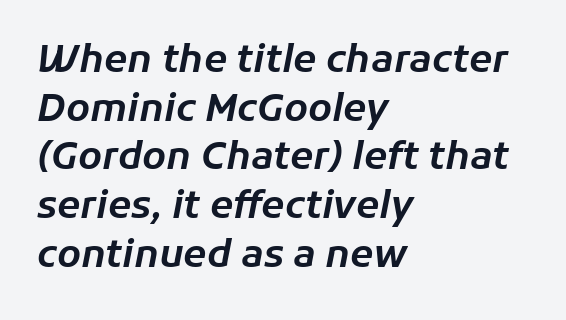
The paragraph has a hard left edge and a soft right edge. This rendering leaves character spacing at its baseline value. The rendering uses a moderate line-height, typical for paragraphs. Quick note: underline off.
